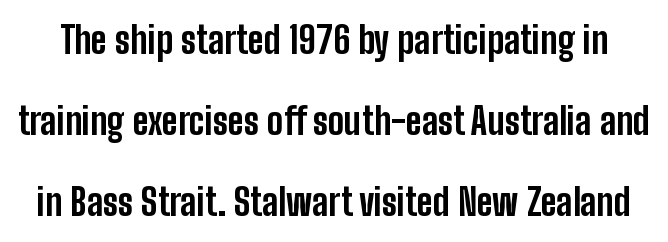
The image shows 37 px bold, condensed sans-serif type, upright; set loose line spacing (2.19x), normal letter spacing, not underlined; low stroke contrast and a medium x-height.
